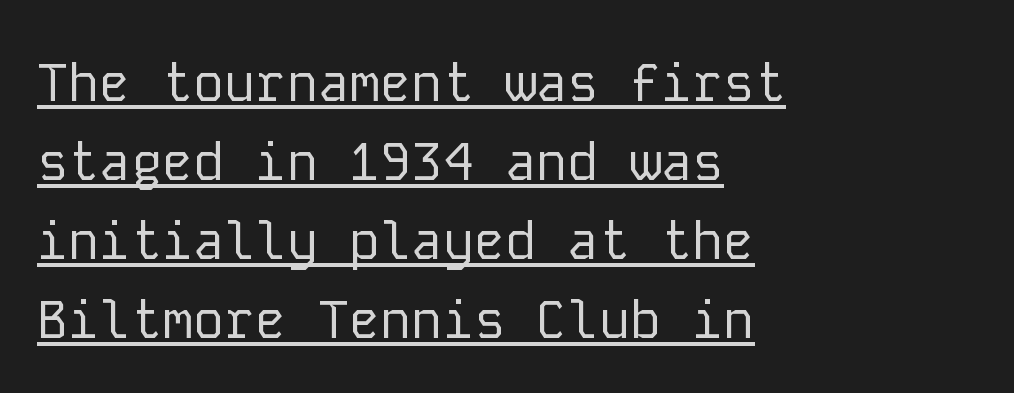
Q: Is the text bold? A: No.
Q: Is the text italic (slanted)? A: No, it is upright.
Q: Is the typeface a serif or a sans-serif typeface? A: Sans-serif.
Q: Is the text underlined? A: Yes.
Q: How is the paragraph aligned? A: Left-aligned.
Q: Is the spacing between letters normal or unusually wide? A: Normal.
Q: Is the spacing between lines tight, normal or loose? A: Normal.
Q: Width (condensed, normal, or wide)? A: Normal.
Q: Stroke contrast? A: Low.
Q: x-height? A: Medium.
Q: Monospaced? A: Yes.
